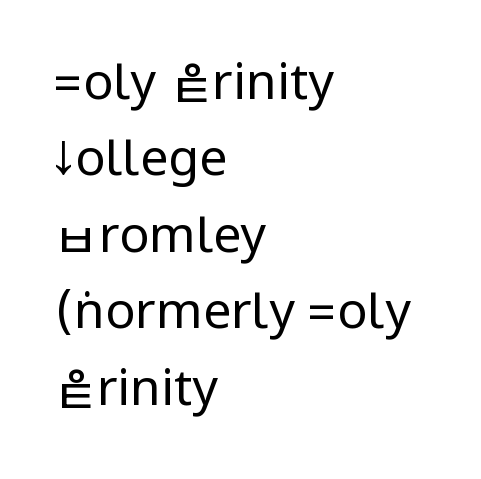
Q: Is the text bold? A: No.
Q: Is the text italic (slanted)? A: No, it is upright.
Q: Is the typeface a serif or a sans-serif typeface? A: Sans-serif.
Q: Is the text underlined? A: No.
Q: How is the paragraph aligned? A: Left-aligned.
Q: Is the spacing between letters normal or unusually wide? A: Normal.
Q: Is the spacing between lines tight, normal or loose? A: Normal.
Q: Width (condensed, normal, or wide)? A: Condensed.
Q: Stroke contrast? A: Low.
